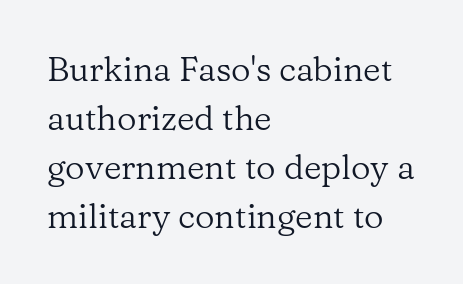
The image shows 34 px regular-weight serif type, upright; set left-aligned, normal line spacing (1.44x), normal letter spacing, not underlined; low stroke contrast and a medium x-height.
